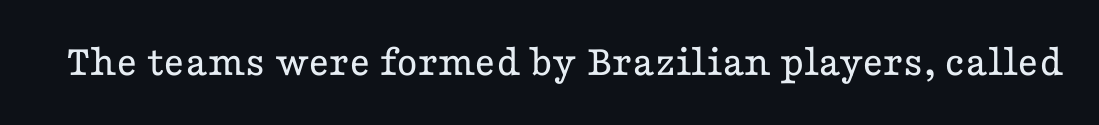
The image shows 45 px regular-weight, wide serif type, upright; set normal letter spacing, not underlined; low stroke contrast and a medium x-height.
